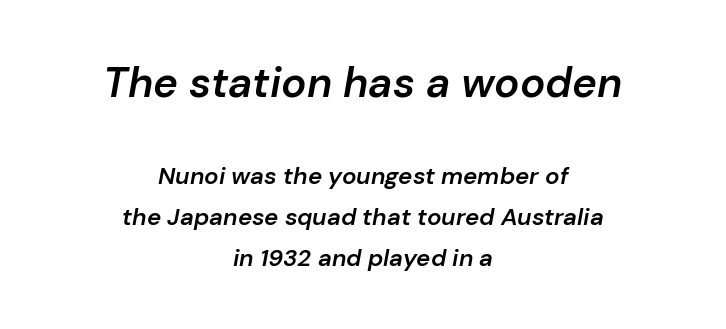
The image shows 42 px semibold type, italic (leaning right); set centered, normal line spacing (1.7x), normal letter spacing, not underlined; the first (top) block is 1.75x larger; low stroke contrast and a medium x-height.
